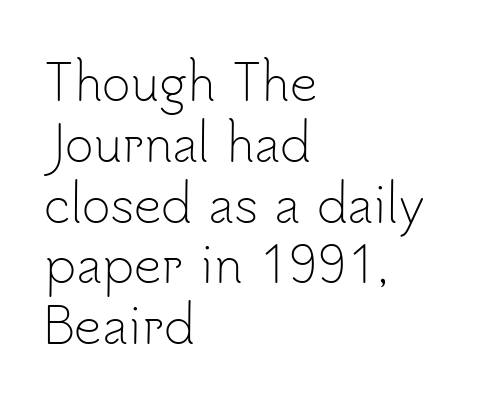
Q: Is the text bold? A: No.
Q: Is the text italic (slanted)? A: No, it is upright.
Q: Is the typeface a serif or a sans-serif typeface? A: Sans-serif.
Q: Is the text underlined? A: No.
Q: How is the paragraph aligned? A: Left-aligned.
Q: Is the spacing between letters normal or unusually wide? A: Normal.
Q: Width (condensed, normal, or wide)? A: Normal.
Q: Stroke contrast? A: Low.
Q: x-height? A: Small.
Q: Monospaced? A: No.
